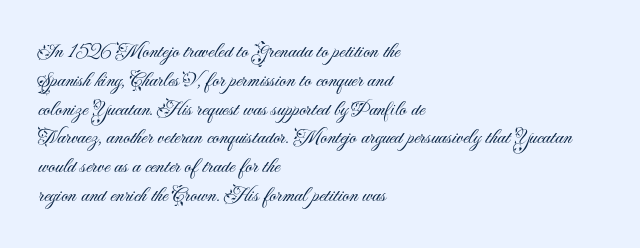
Q: Is the text bold? A: No.
Q: Is the text italic (slanted)? A: Yes.
Q: Is the text underlined? A: No.
Q: How is the paragraph aligned? A: Left-aligned.
Q: Is the spacing between letters normal or unusually wide? A: Normal.
Q: Is the spacing between lines tight, normal or loose? A: Normal.
